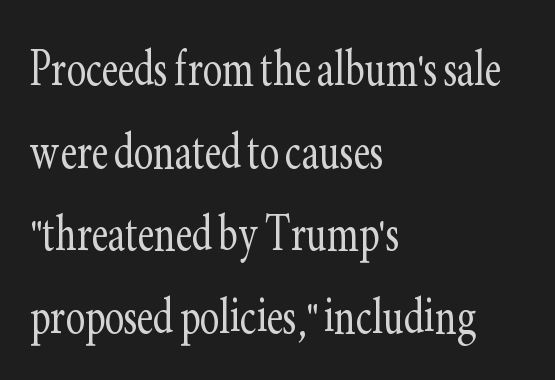
{"serif": "yes", "italic": "no", "bold": "no", "weight": "light", "width": "condensed", "stroke_contrast": "low", "x_height": "small", "monospaced": "no", "underline": "no", "align": "left", "line_spacing": "normal", "line_spacing_ratio": 1.4, "letter_spacing": "normal", "letter_spacing_em": 0.0, "glyph_px": 59}
